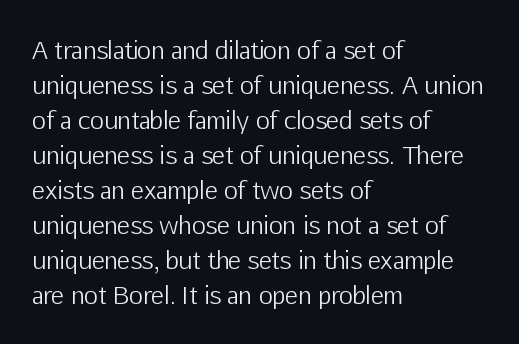
The image shows 24 px text type, upright; set left-aligned, normal line spacing (1.46x), normal letter spacing, not underlined.
